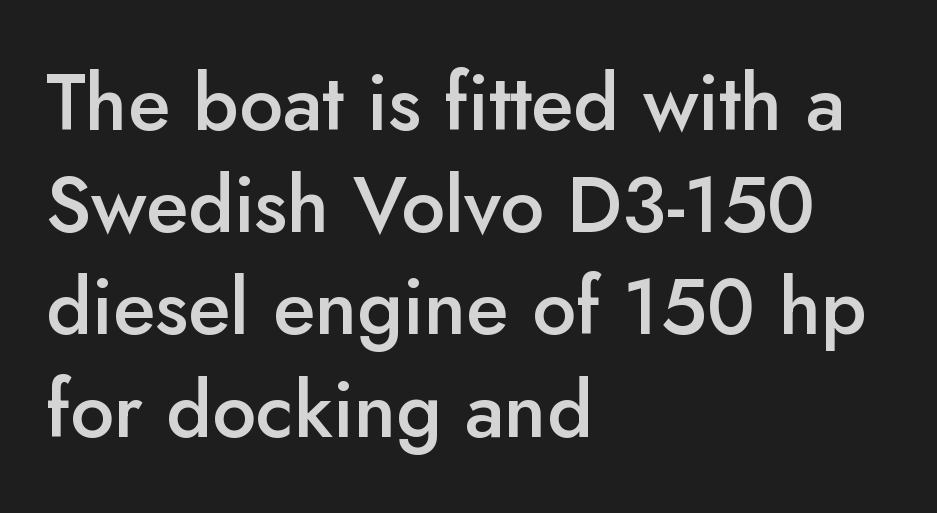
The compositor pushed each line to the left boundary. Note: no serifs on the glyphs. Posture: vertical. The zone under the glyphs is completely vacant. Characters follow at the spacing the type designer built in. Think of a printed novel: that variable character pitch is what you see here.
